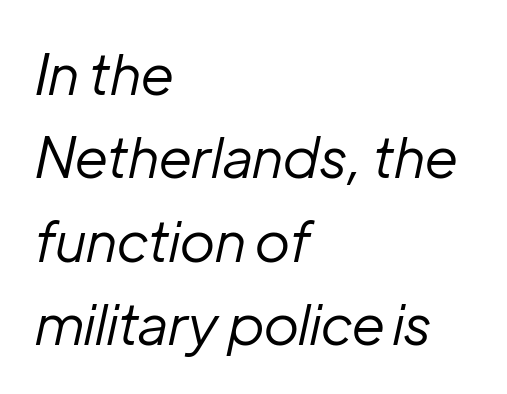
Character widths vary here, with narrow letters taking less room than wide ones. Glance below the letters and you will spot only blank space. The rag falls on the right side of this text block. The letters are slanted; this is an italic face. Students, observe: this is what conventionally led text looks like. The characters are drawn with everyday or finer stroke widths.
